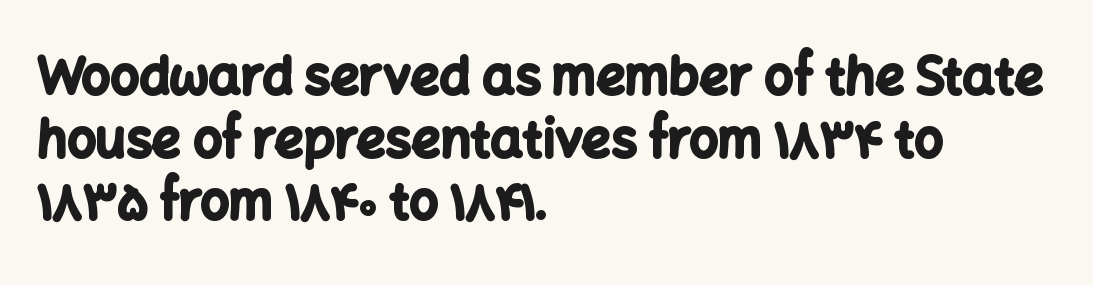
Summary of weight: heavy, a full bold. Check where the strokes stop: nothing finishes them off — pure sans. Letter spacing: default. Each line starts at the same left margin while the right side varies. Nope, not italic — everything's standing straight. These lines are rendered in a variable-pitch font.
